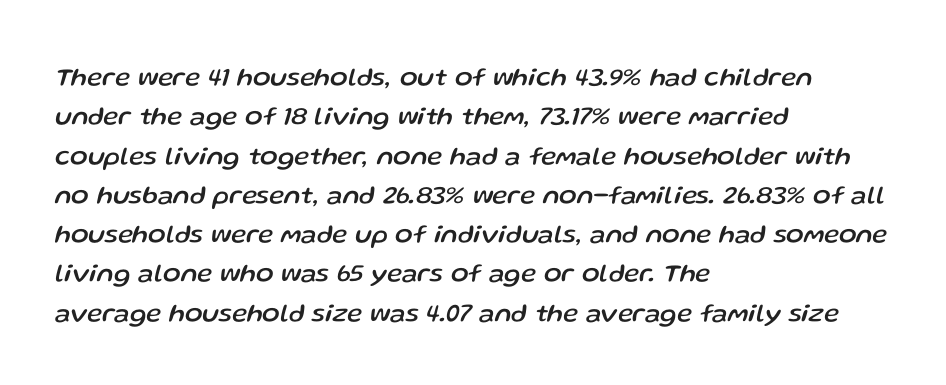
The image shows 26 px text type, italic (leaning right); set left-aligned, normal line spacing (1.51x), normal letter spacing, not underlined.
